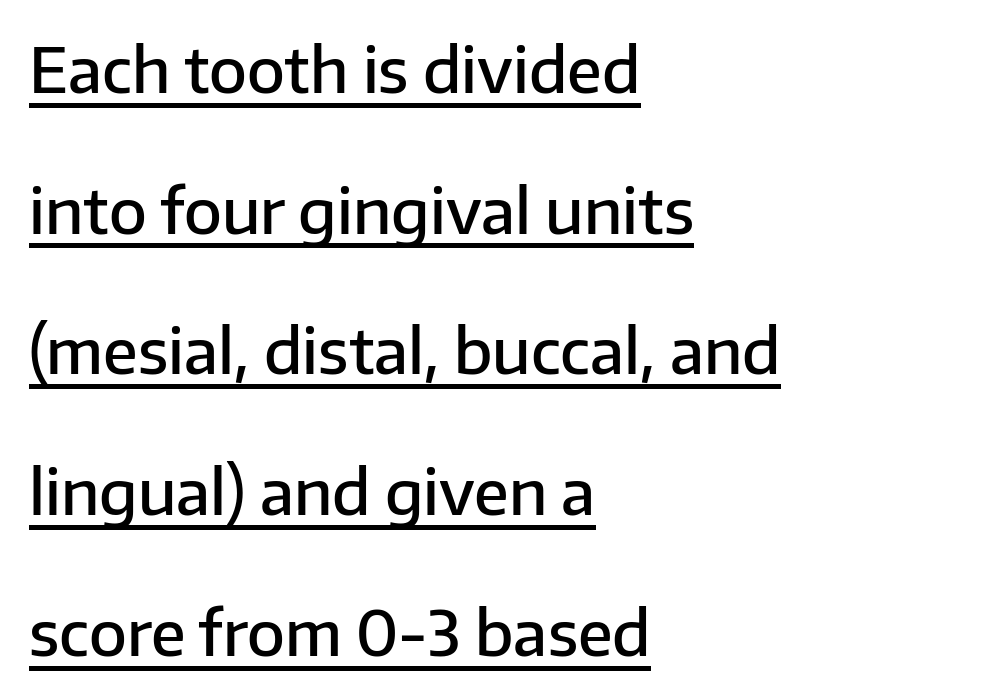
The image shows 62 px semibold sans-serif type, upright; set left-aligned, loose line spacing (2.27x), normal letter spacing, underlined; low stroke contrast and a medium x-height.
